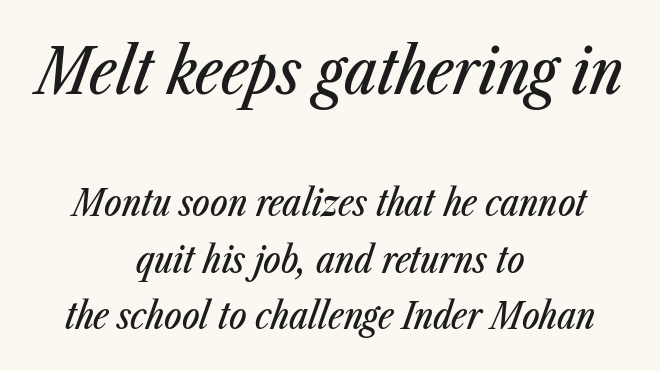
{"italic": "yes", "lean": "right", "slant_degrees": 23, "width": "condensed", "stroke_contrast": "low", "x_height": "medium", "monospaced": "no", "underline": "no", "align": "center", "line_spacing": "normal", "line_spacing_ratio": 1.53, "letter_spacing": "normal", "letter_spacing_em": 0.0, "larger_block": "first", "size_ratio": 1.73, "glyph_px": 64}
